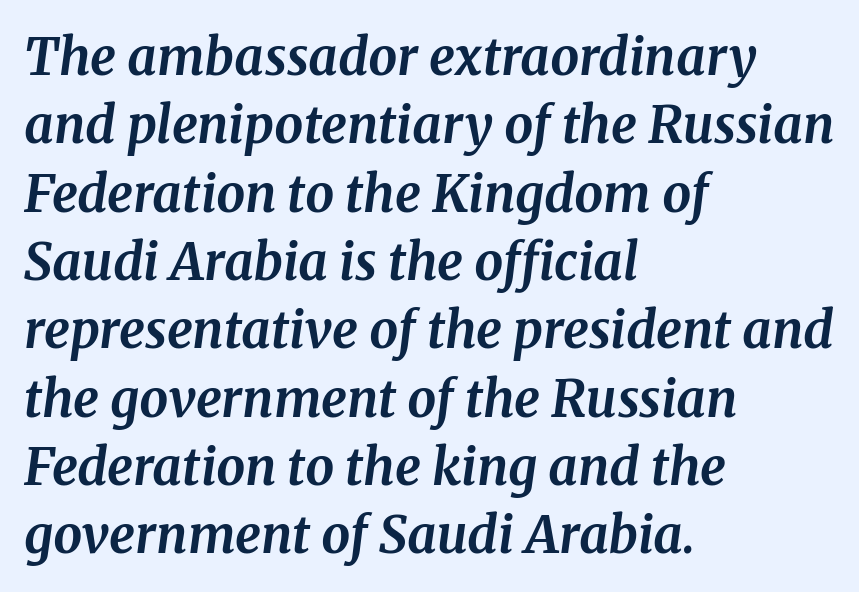
{"serif": "yes", "italic": "yes", "lean": "right", "slant_degrees": 8, "bold": "yes", "weight": "bold", "width": "normal", "stroke_contrast": "medium", "x_height": "medium", "monospaced": "no", "underline": "no", "align": "left", "line_spacing": "normal", "line_spacing_ratio": 1.34, "letter_spacing": "normal", "letter_spacing_em": 0.0, "glyph_px": 51}
